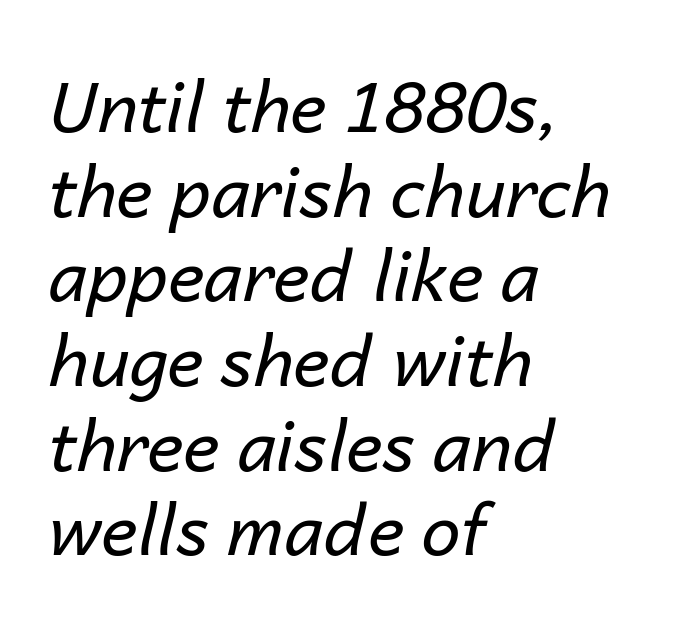
{"italic": "yes", "lean": "right", "slant_degrees": 14, "bold": "no", "weight": "regular", "width": "normal", "stroke_contrast": "low", "x_height": "medium", "monospaced": "no", "underline": "no", "align": "left", "line_spacing_ratio": 1.21, "letter_spacing": "normal", "letter_spacing_em": 0.0, "glyph_px": 70}
